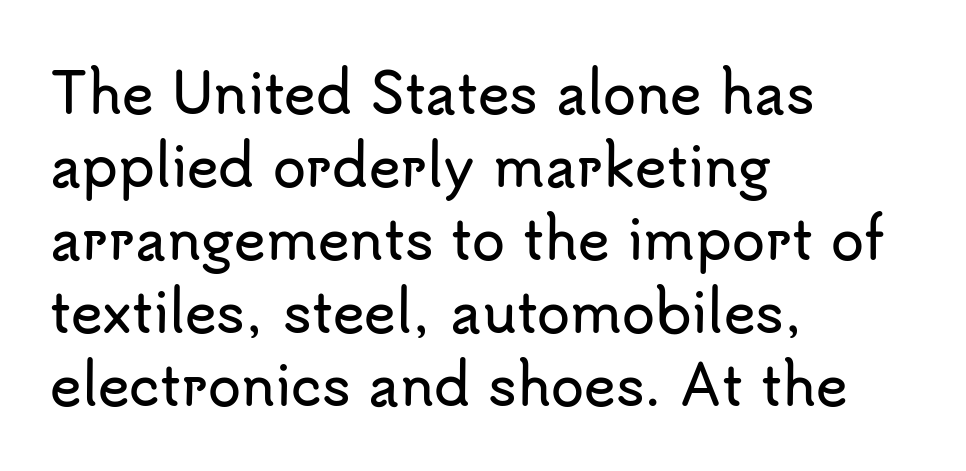
The image shows 54 px sans-serif type, upright; set left-aligned, normal line spacing (1.35x), normal letter spacing, not underlined; low stroke contrast and a small x-height.
